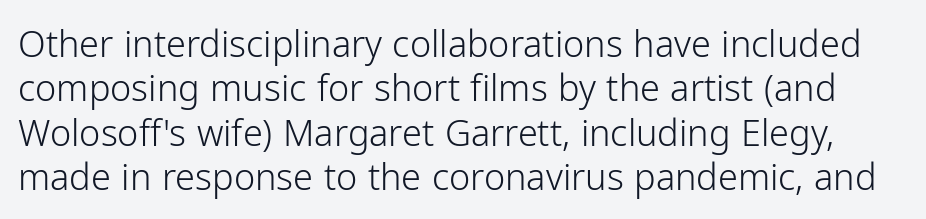
Q: Is the text bold? A: No.
Q: Is the text italic (slanted)? A: No, it is upright.
Q: Is the typeface a serif or a sans-serif typeface? A: Sans-serif.
Q: Is the text underlined? A: No.
Q: Is the spacing between letters normal or unusually wide? A: Normal.
Q: Width (condensed, normal, or wide)? A: Normal.
Q: Stroke contrast? A: Low.
Q: x-height? A: Medium.
Q: Monospaced? A: No.
